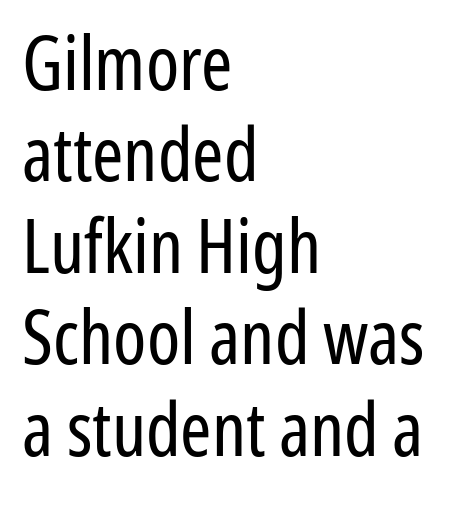
No extra ink here — the face is not bold. The paragraph has a hard left edge and a soft right edge. The specimen omits any rule beneath the text block's lines. This is the regular roman posture of the typeface.
